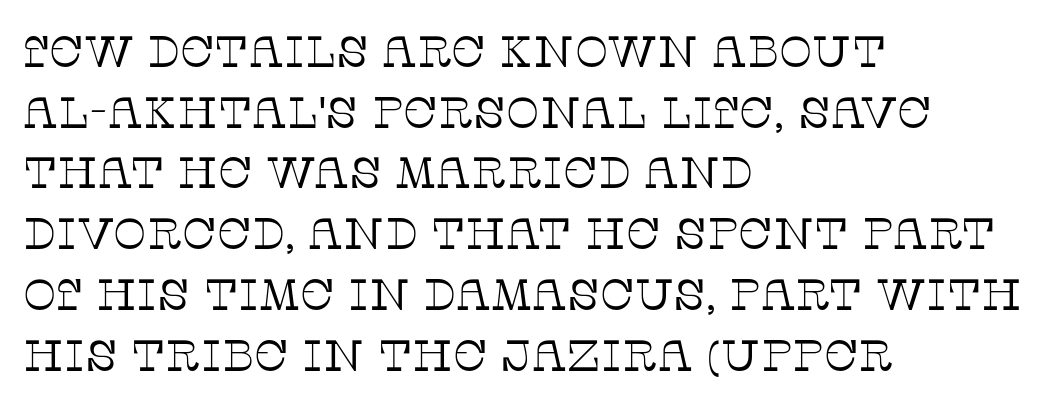
The image shows 44 px thin serif type, upright; set left-aligned, normal line spacing (1.38x), normal letter spacing, not underlined; low stroke contrast and a large x-height.
